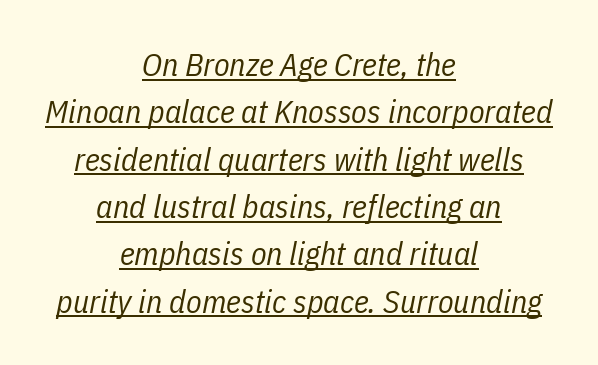
{"italic": "yes", "lean": "right", "slant_degrees": 11, "bold": "no", "weight": "regular", "width": "condensed", "stroke_contrast": "low", "x_height": "medium", "monospaced": "no", "underline": "yes", "align": "center", "line_spacing": "normal", "line_spacing_ratio": 1.48, "letter_spacing": "normal", "letter_spacing_em": 0.0, "glyph_px": 32}
